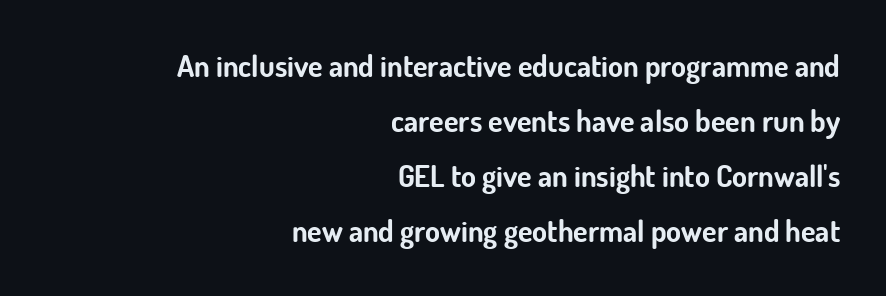
Q: Is the text bold? A: Yes.
Q: Is the text italic (slanted)? A: No, it is upright.
Q: Is the typeface a serif or a sans-serif typeface? A: Sans-serif.
Q: Is the text underlined? A: No.
Q: How is the paragraph aligned? A: Right-aligned.
Q: Is the spacing between letters normal or unusually wide? A: Normal.
Q: Width (condensed, normal, or wide)? A: Normal.
Q: Stroke contrast? A: Low.
Q: x-height? A: Small.
Q: Monospaced? A: No.
